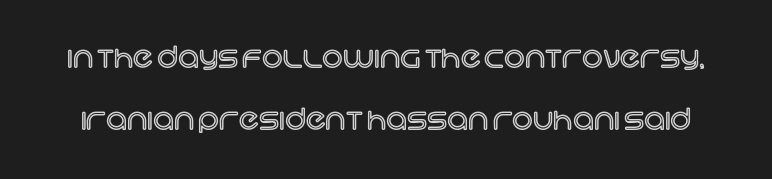
{"italic": "no", "width": "normal", "x_height": "large", "monospaced": "no", "underline": "no", "line_spacing": "loose", "line_spacing_ratio": 2.14, "letter_spacing": "normal", "letter_spacing_em": 0.0, "glyph_px": 29}
